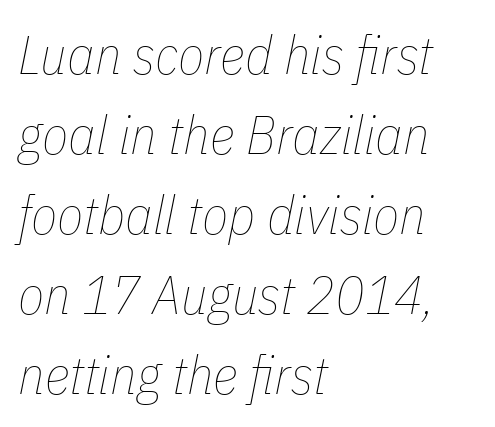
Q: Is the text bold? A: No.
Q: Is the text italic (slanted)? A: Yes, it leans right by about 11 degrees.
Q: Is the text underlined? A: No.
Q: How is the paragraph aligned? A: Left-aligned.
Q: Is the spacing between letters normal or unusually wide? A: Normal.
Q: Is the spacing between lines tight, normal or loose? A: Normal.
Q: Width (condensed, normal, or wide)? A: Condensed.
Q: Stroke contrast? A: Low.
Q: x-height? A: Medium.
Q: Monospaced? A: No.
